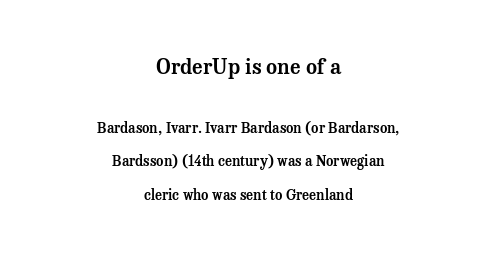
Q: Is the text italic (slanted)? A: No, it is upright.
Q: Is the text underlined? A: No.
Q: How is the paragraph aligned? A: Centered.
Q: Is the spacing between letters normal or unusually wide? A: Normal.
Q: Is the spacing between lines tight, normal or loose? A: Loose.
Q: Which block of text is set in a larger size, the first (top) or the second (bottom)? A: The first (top) one.
